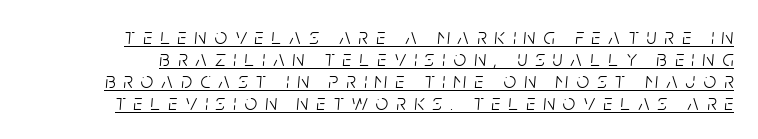
Heaviness? Minimal to ordinary, like unemphasized prose. Underlined type. One glance says dense: line gaps are narrower than usual. Posture: slanted. This rendering widens character spacing well past its baseline value.
